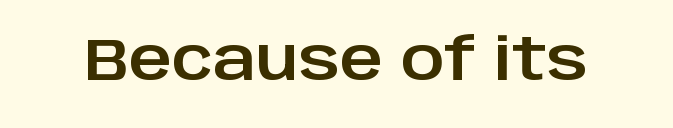
The image shows 59 px sans-serif type, upright; set normal letter spacing, not underlined; low stroke contrast and a large x-height.
